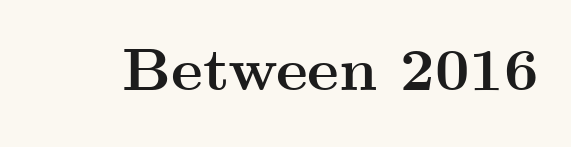
Q: Is the text bold? A: Yes.
Q: Is the text italic (slanted)? A: No, it is upright.
Q: Is the typeface a serif or a sans-serif typeface? A: Serif.
Q: Is the text underlined? A: No.
Q: Is the spacing between letters normal or unusually wide? A: Normal.
Q: Width (condensed, normal, or wide)? A: Wide.
Q: Stroke contrast? A: Medium.
Q: x-height? A: Small.
Q: Monospaced? A: No.
